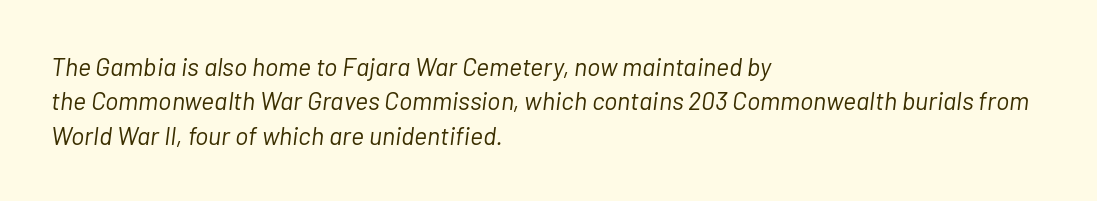
{"italic": "yes", "lean": "right", "slant_degrees": 7, "bold": "no", "underline": "no", "align": "left", "line_spacing": "normal", "line_spacing_ratio": 1.38, "letter_spacing": "normal", "letter_spacing_em": 0.0, "glyph_px": 25}
